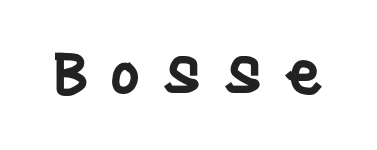
{"serif": "no", "italic": "no", "bold": "semi", "weight": "semibold", "width": "condensed", "stroke_contrast": "low", "x_height": "large", "monospaced": "no", "underline": "no", "letter_spacing": "wide", "letter_spacing_em": 0.33, "glyph_px": 60}
